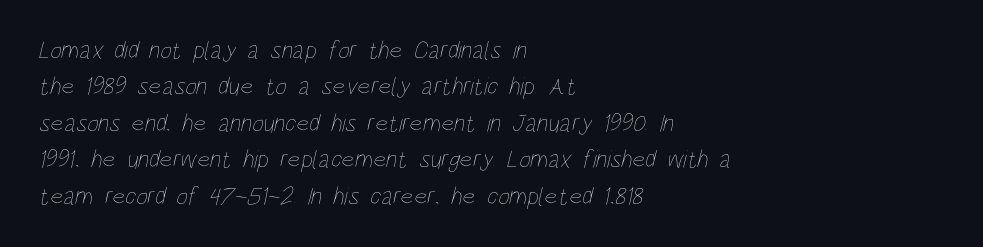
The paragraph has a hard left edge and a soft right edge. In terms of leading, this rendering sits right in the middle. Nobody drew a line under any word here. This rendering leaves character spacing at its baseline value. The typesetting does not lean heavy: it is not bold.
